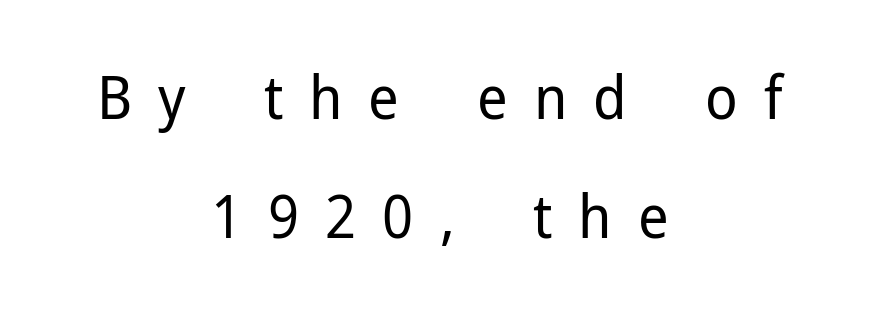
The image shows 60 px regular-weight sans-serif type, upright; set centered, loose line spacing (1.99x), unusually wide letter spacing (+0.43 em), not underlined; low stroke contrast and a medium x-height.
